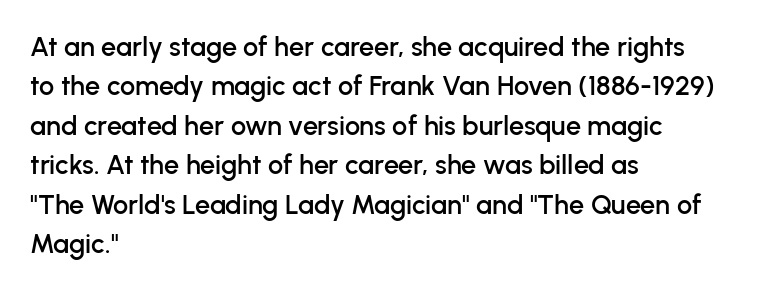
{"italic": "no", "underline": "no", "align": "left", "line_spacing": "normal", "line_spacing_ratio": 1.46, "letter_spacing": "normal", "letter_spacing_em": 0.0, "glyph_px": 27}
